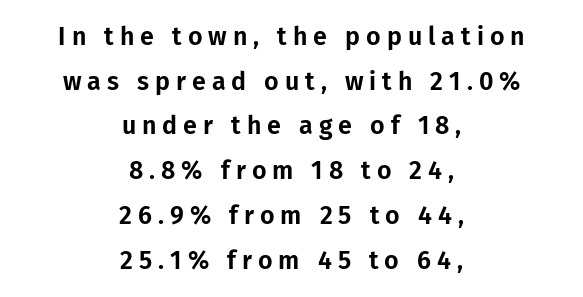
{"italic": "no", "underline": "no", "align": "center", "line_spacing_ratio": 1.79, "letter_spacing": "wide", "letter_spacing_em": 0.24, "glyph_px": 25}
